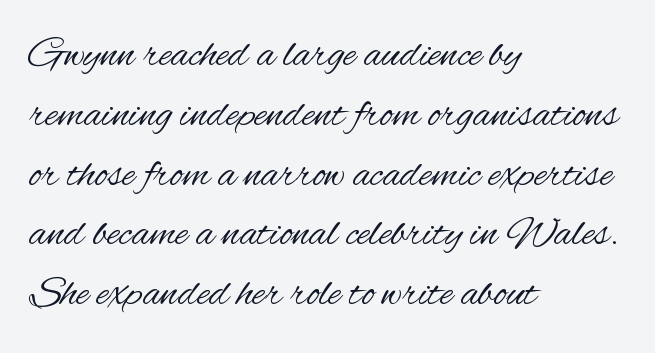
Letter spacing: default. A typesetter would call this proportional, since set widths differ per character. The zone under the glyphs is completely vacant. Does the leading feel generous? No, just average. Nothing sits at the stroke ends, so this counts as sans-serif. Notice how the passage keeps a crisp vertical edge on the left only.
